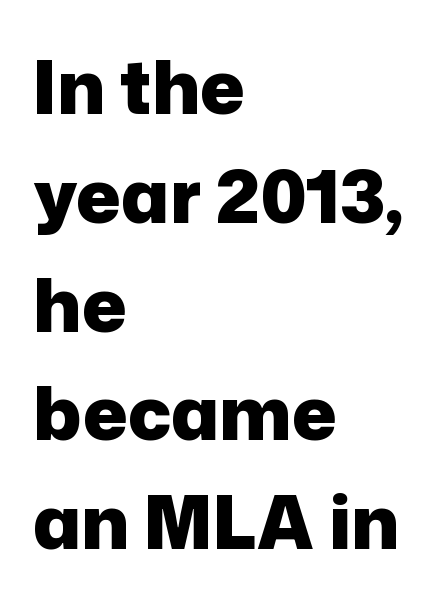
The image shows 74 px heavy sans-serif type, upright; set left-aligned, normal line spacing (1.47x), normal letter spacing, not underlined; low stroke contrast and a medium x-height.
